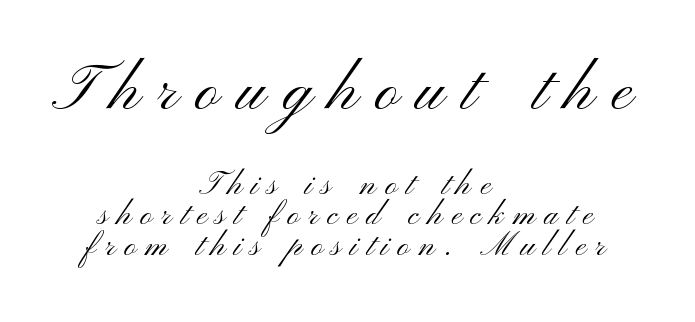
Q: Is the text bold? A: No.
Q: Is the text italic (slanted)? A: Yes.
Q: Is the typeface a serif or a sans-serif typeface? A: Sans-serif.
Q: Is the text underlined? A: No.
Q: How is the paragraph aligned? A: Centered.
Q: Is the spacing between letters normal or unusually wide? A: Unusually wide.
Q: Is the spacing between lines tight, normal or loose? A: Tight.
Q: Which block of text is set in a larger size, the first (top) or the second (bottom)? A: The first (top) one.
Q: Width (condensed, normal, or wide)? A: Wide.
Q: Stroke contrast? A: Medium.
Q: x-height? A: Small.
Q: Monospaced? A: No.
